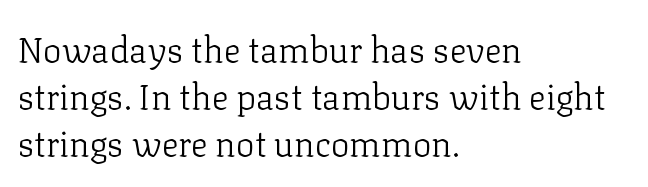
A normal amount of white space separates one row of letters from the next. The passage is arranged the way most books set body copy — flush left. Letterform terminals end in serifs throughout the passage. The specimen omits any rule beneath the text block's lines. Ink coverage per letter is moderate at most.
